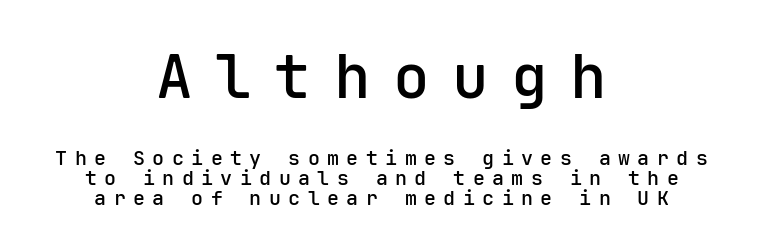
The image shows 61 px semibold sans-serif type, upright, monospaced; set centered, tight line spacing (0.99x), unusually wide letter spacing (+0.37 em), not underlined; the first (top) block is 3.05x larger; low stroke contrast and a medium x-height.
